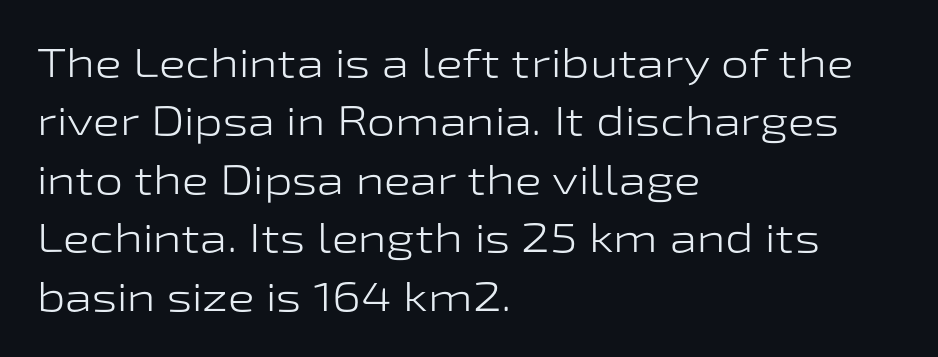
Q: Is the text bold? A: No.
Q: Is the text italic (slanted)? A: No, it is upright.
Q: Is the typeface a serif or a sans-serif typeface? A: Sans-serif.
Q: Is the text underlined? A: No.
Q: How is the paragraph aligned? A: Left-aligned.
Q: Is the spacing between letters normal or unusually wide? A: Normal.
Q: Is the spacing between lines tight, normal or loose? A: Normal.
Q: Width (condensed, normal, or wide)? A: Wide.
Q: Stroke contrast? A: Low.
Q: x-height? A: Medium.
Q: Monospaced? A: No.
